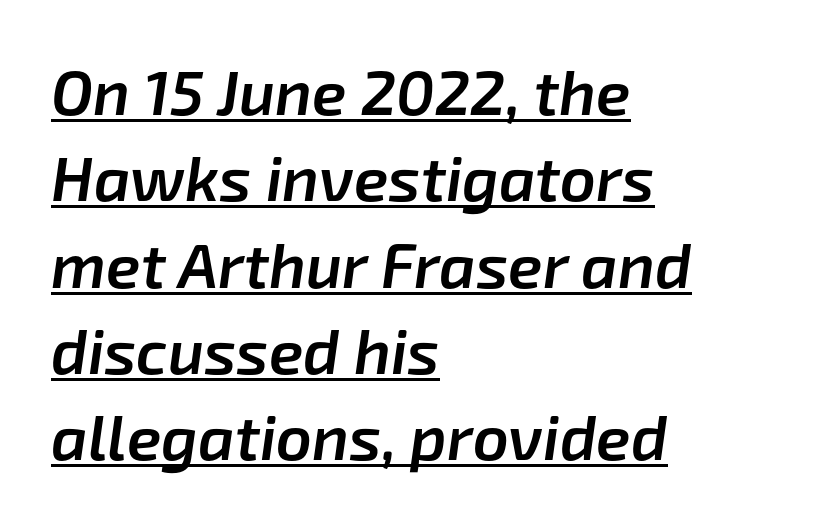
The image shows 63 px semibold type, italic (leaning right); set left-aligned, normal line spacing (1.37x), normal letter spacing, underlined; low stroke contrast and a medium x-height.
